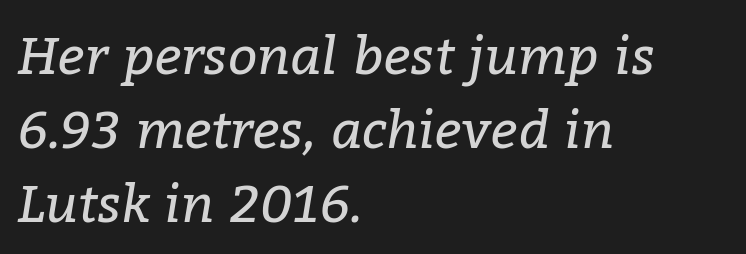
Q: Is the text bold? A: No.
Q: Is the text italic (slanted)? A: Yes, it leans right by about 9 degrees.
Q: Is the typeface a serif or a sans-serif typeface? A: Serif.
Q: Is the text underlined? A: No.
Q: How is the paragraph aligned? A: Left-aligned.
Q: Is the spacing between letters normal or unusually wide? A: Normal.
Q: Is the spacing between lines tight, normal or loose? A: Normal.
Q: Width (condensed, normal, or wide)? A: Normal.
Q: Stroke contrast? A: Low.
Q: x-height? A: Medium.
Q: Monospaced? A: No.
